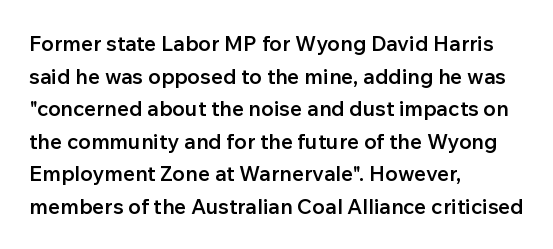
The image shows 21 px text type, upright; set left-aligned, normal line spacing (1.55x), normal letter spacing, not underlined.
